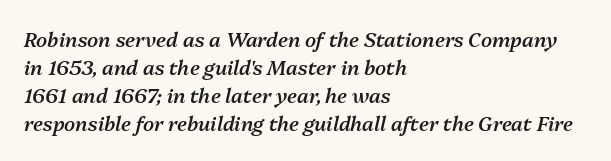
The image shows 20 px text type, italic (leaning right); set left-aligned, normal line spacing (1.4x), normal letter spacing, not underlined.
